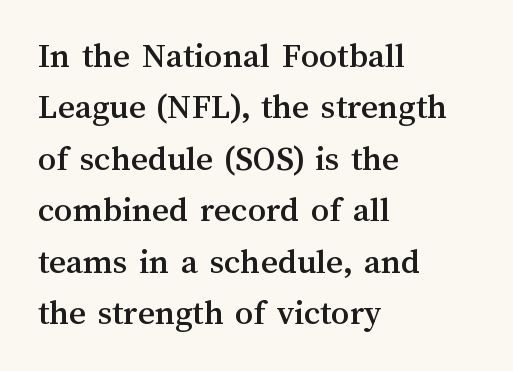
Q: Is the text italic (slanted)? A: No, it is upright.
Q: Is the text underlined? A: No.
Q: How is the paragraph aligned? A: Left-aligned.
Q: Is the spacing between letters normal or unusually wide? A: Normal.
Q: Is the spacing between lines tight, normal or loose? A: Normal.
Q: Width (condensed, normal, or wide)? A: Normal.
Q: Stroke contrast? A: Medium.
Q: x-height? A: Medium.
Q: Monospaced? A: No.
